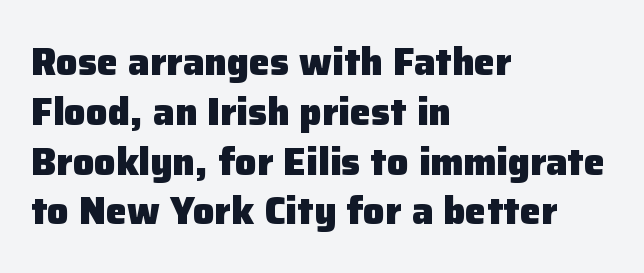
The setting favours the left margin, as ordinary paragraphs usually do. A clean baseline with only descenders dipping below it. Designer's note — italics off, roman on. Nothing unusual about the tracking: characters are spaced as the font intends. A typesetter would call this proportional, since set widths differ per character.
